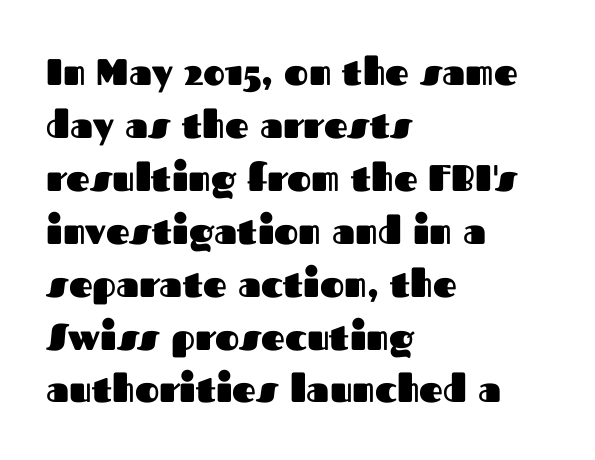
Are there feet on the stems? There aren't — it's a sans. Check the space under the baseline: it is left empty. This sample has the flowing, uneven cadence of proportional lettering. I'd describe the lettering as bold — thick and assertive.
